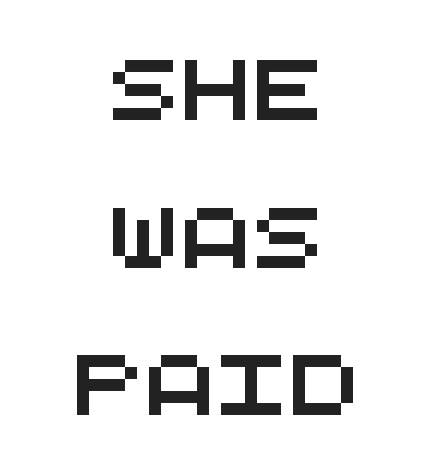
Only glyphs here, with clear space below each row. In terms of letterform style, serifs are entirely absent. Vertical spacing — loose. Does the copy run flush right? No — it is centered line by line.
